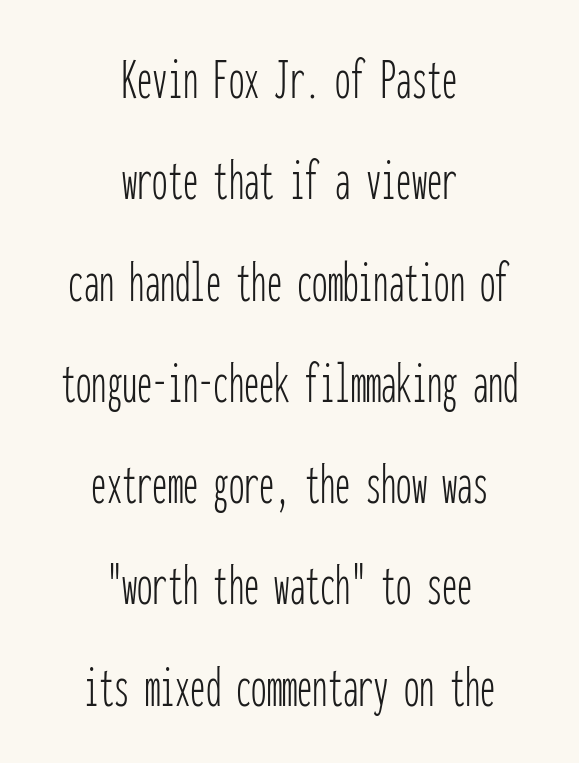
The image shows 61 px thin, condensed sans-serif type, upright, monospaced; set centered, normal line spacing (1.66x), normal letter spacing, not underlined; low stroke contrast and a medium x-height.
